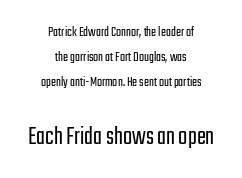
{"italic": "no", "bold": "no", "underline": "no", "align": "center", "line_spacing": "normal", "line_spacing_ratio": 1.67, "letter_spacing": "normal", "letter_spacing_em": 0.0, "larger_block": "second", "size_ratio": 1.8, "glyph_px": 27}
